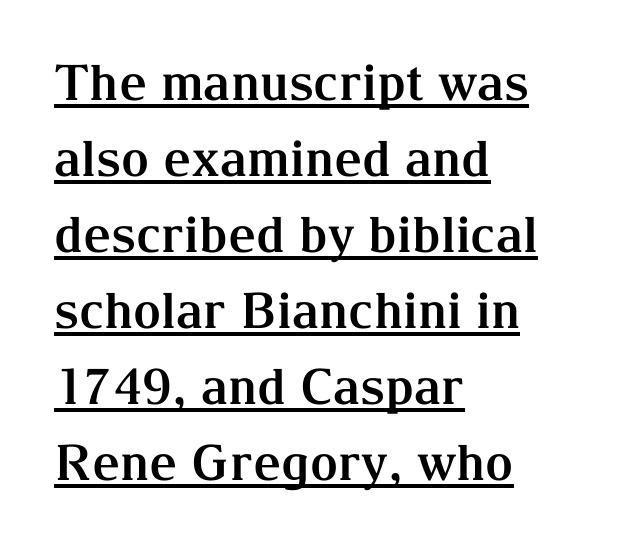
The image shows 49 px bold serif type, upright; set left-aligned, normal line spacing (1.55x), normal letter spacing, underlined; medium stroke contrast and a medium x-height.
